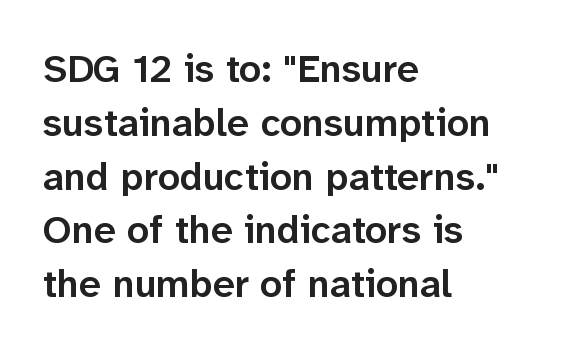
Q: Is the text bold? A: Semi-bold.
Q: Is the text italic (slanted)? A: No, it is upright.
Q: Is the typeface a serif or a sans-serif typeface? A: Sans-serif.
Q: Is the text underlined? A: No.
Q: How is the paragraph aligned? A: Left-aligned.
Q: Is the spacing between letters normal or unusually wide? A: Normal.
Q: Is the spacing between lines tight, normal or loose? A: Normal.
Q: Width (condensed, normal, or wide)? A: Normal.
Q: Stroke contrast? A: Low.
Q: x-height? A: Medium.
Q: Monospaced? A: No.
